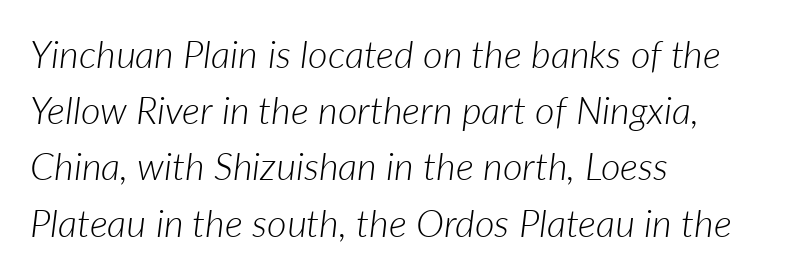
Q: Is the text bold? A: No.
Q: Is the text italic (slanted)? A: Yes, it leans right by about 7 degrees.
Q: Is the text underlined? A: No.
Q: How is the paragraph aligned? A: Left-aligned.
Q: Is the spacing between letters normal or unusually wide? A: Normal.
Q: Is the spacing between lines tight, normal or loose? A: Normal.
Q: Width (condensed, normal, or wide)? A: Normal.
Q: Stroke contrast? A: Low.
Q: x-height? A: Medium.
Q: Monospaced? A: No.
